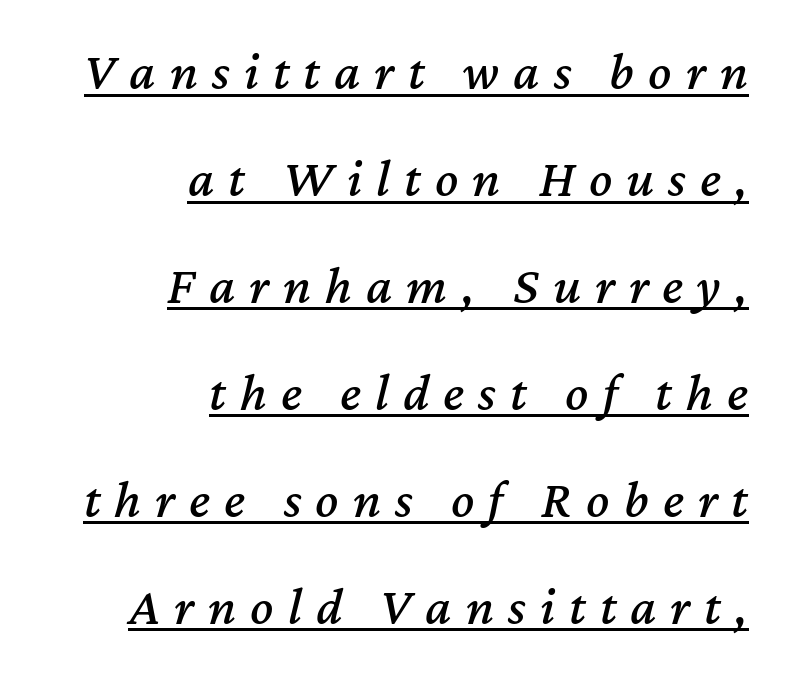
Proportional: the letters do not fall into vertical columns. Honestly, the letter spacing is so wide it's the main thing you notice. Slanted lettering throughout. The designer dialed line spacing up above the default. Horizontally, the lines are justified to the trailing edge only. Looks like someone drew a line under every word here.
